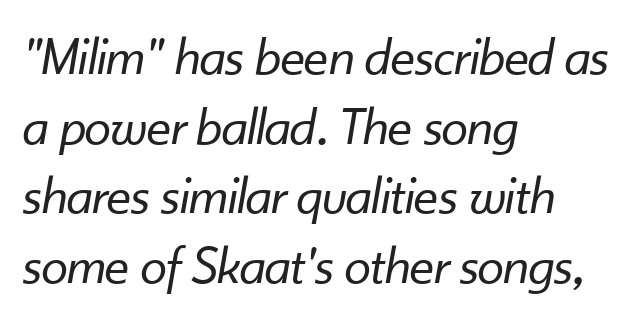
The image shows 54 px regular-weight type, italic (leaning right); set left-aligned, normal line spacing (1.29x), normal letter spacing, not underlined; low stroke contrast and a small x-height.
